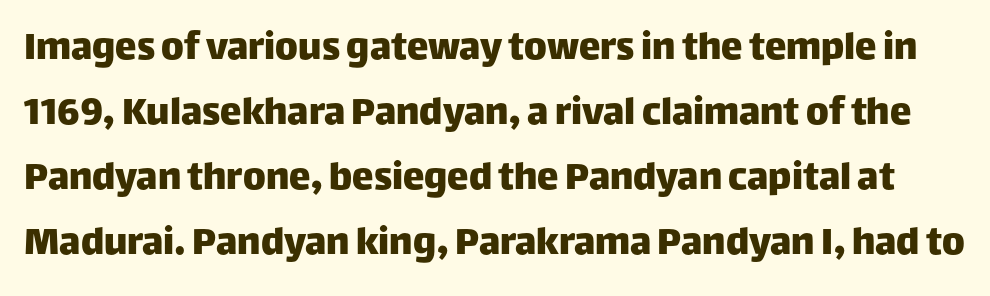
{"serif": "no", "italic": "no", "width": "normal", "stroke_contrast": "low", "x_height": "large", "monospaced": "no", "underline": "no", "line_spacing": "normal", "line_spacing_ratio": 1.51, "letter_spacing": "normal", "letter_spacing_em": 0.0, "glyph_px": 43}
